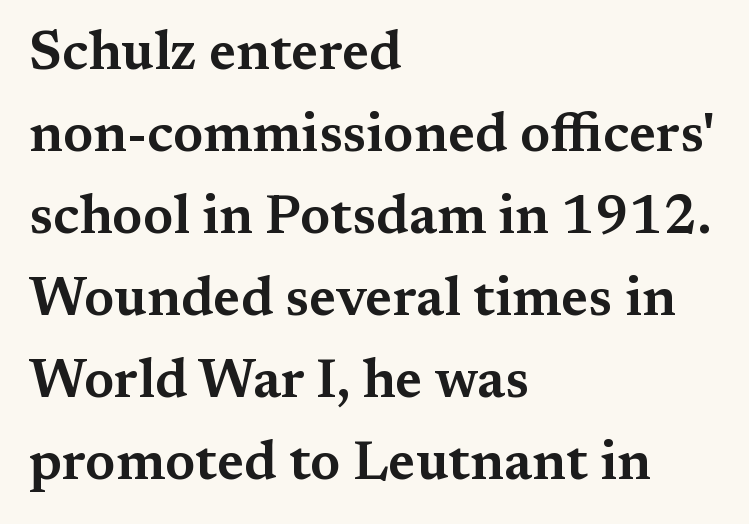
The glyphs are unaccompanied by any horizontal stroke below them. Vertical strokes here are truly vertical. The ragged edge is on the right, which tells us the setting is flush left. Honestly, the letter spacing is just normal — you wouldn't notice it. The letters advance in unequal steps, a hallmark of proportional type. Vertical spacing — default.
